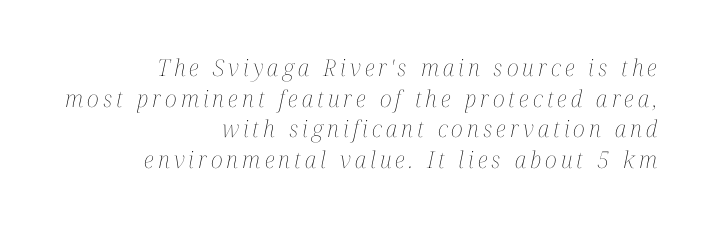
Words float on clear page, feet unadorned. The font is comparable to plain body text, perhaps lighter. The passage is arranged like a letterhead date or caption credit — flush right. This is oblique type, the kind used for emphasis or titles. Students, observe: this is what conventionally led text looks like.
